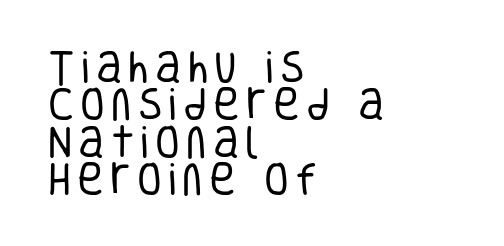
{"serif": "no", "italic": "no", "bold": "no", "weight": "regular", "width": "condensed", "stroke_contrast": "low", "x_height": "large", "monospaced": "no", "underline": "no", "align": "left", "line_spacing": "tight", "line_spacing_ratio": 1.04, "glyph_px": 36}
